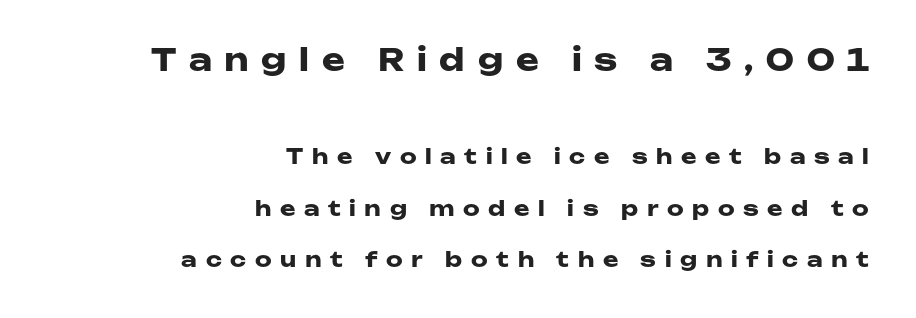
Q: Is the text bold? A: Yes.
Q: Is the text italic (slanted)? A: No, it is upright.
Q: Is the typeface a serif or a sans-serif typeface? A: Sans-serif.
Q: Is the text underlined? A: No.
Q: How is the paragraph aligned? A: Right-aligned.
Q: Is the spacing between letters normal or unusually wide? A: Unusually wide.
Q: Is the spacing between lines tight, normal or loose? A: Loose.
Q: Which block of text is set in a larger size, the first (top) or the second (bottom)? A: The first (top) one.
Q: Width (condensed, normal, or wide)? A: Wide.
Q: Stroke contrast? A: Low.
Q: x-height? A: Medium.
Q: Monospaced? A: No.
